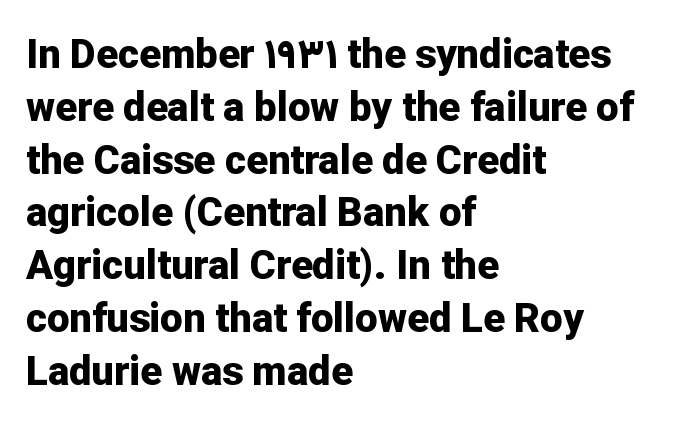
Rendered with straight, roman letterforms. Descender tails drop into unmarked territory. Leading: standard. The rendering shows plain stroke endings on the letterforms — a sans-serif design. Pretty heavy lettering here — definitely bold. Compared with a centered layout, this one pins lines to the left instead.
